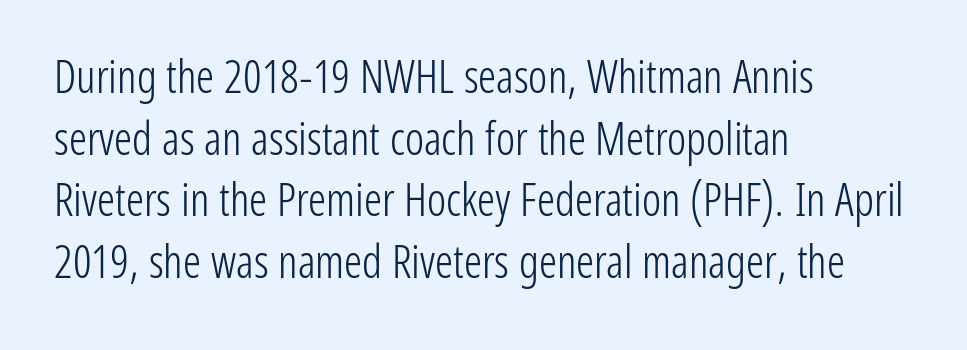
The image shows 45 px light, condensed sans-serif type, upright; set left-aligned, normal line spacing (1.37x), normal letter spacing, not underlined; low stroke contrast and a medium x-height.
